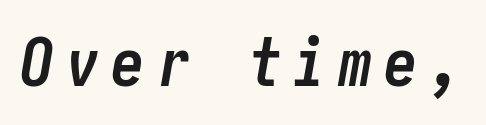
{"italic": "yes", "lean": "right", "slant_degrees": 10, "bold": "yes", "weight": "semibold", "width": "condensed", "stroke_contrast": "low", "x_height": "medium", "underline": "no", "glyph_px": 67}
